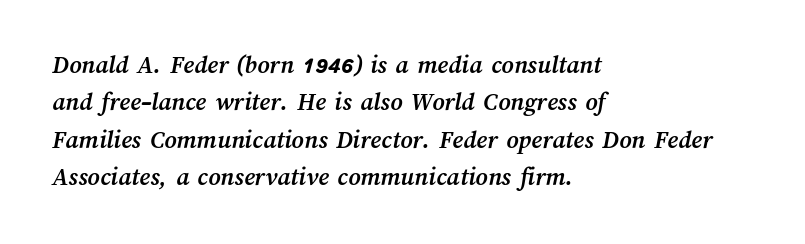
A dark, heavy texture on the line: the type is bold. Rows of type keep a routine distance in the vertical direction. Between one letter and the next there's only the usual sliver of space. Words float on clear page, feet unadorned. A student would call this left alignment; a typographer would say flush left, rag right.
